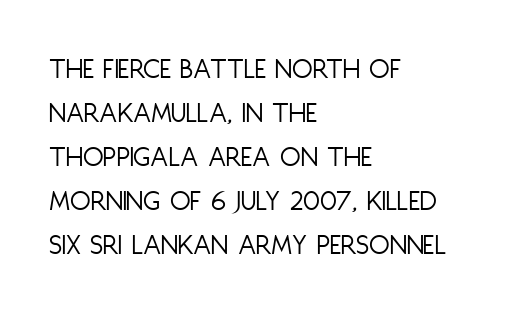
{"serif": "no", "italic": "no", "bold": "no", "weight": "light", "width": "condensed", "stroke_contrast": "low", "x_height": "large", "monospaced": "no", "underline": "no", "align": "left", "line_spacing": "normal", "line_spacing_ratio": 1.47, "letter_spacing": "normal", "letter_spacing_em": 0.0, "glyph_px": 30}
